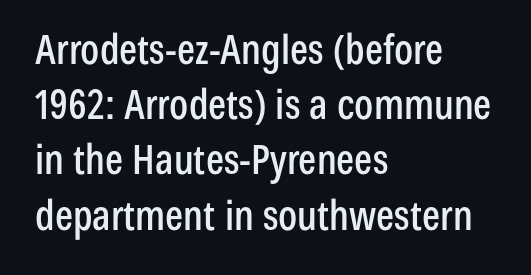
{"serif": "no", "italic": "no", "width": "condensed", "stroke_contrast": "low", "x_height": "medium", "monospaced": "no", "underline": "no", "align": "left", "line_spacing": "normal", "line_spacing_ratio": 1.38, "letter_spacing": "normal", "letter_spacing_em": 0.0, "glyph_px": 40}
